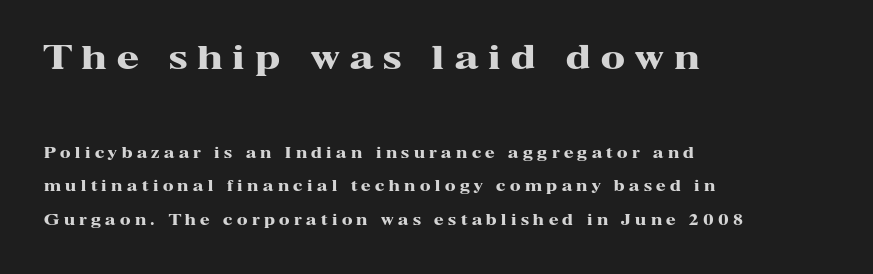
{"serif": "yes", "italic": "no", "bold": "yes", "weight": "heavy", "width": "wide", "stroke_contrast": "high", "x_height": "medium", "monospaced": "no", "underline": "no", "align": "left", "line_spacing": "loose", "line_spacing_ratio": 2.41, "letter_spacing": "wide", "letter_spacing_em": 0.32, "larger_block": "first", "size_ratio": 2.29, "glyph_px": 32}
